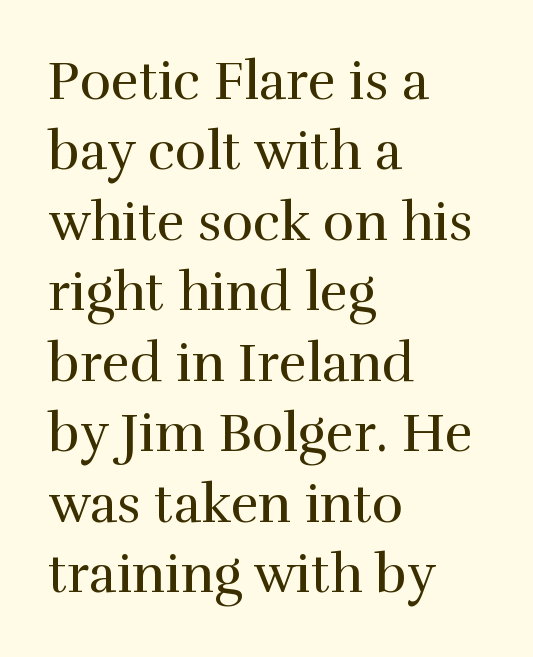
Q: Is the text bold? A: No.
Q: Is the text italic (slanted)? A: No, it is upright.
Q: Is the typeface a serif or a sans-serif typeface? A: Serif.
Q: Is the text underlined? A: No.
Q: How is the paragraph aligned? A: Left-aligned.
Q: Is the spacing between letters normal or unusually wide? A: Normal.
Q: Is the spacing between lines tight, normal or loose? A: Normal.
Q: Width (condensed, normal, or wide)? A: Normal.
Q: Stroke contrast? A: High.
Q: x-height? A: Medium.
Q: Monospaced? A: No.
